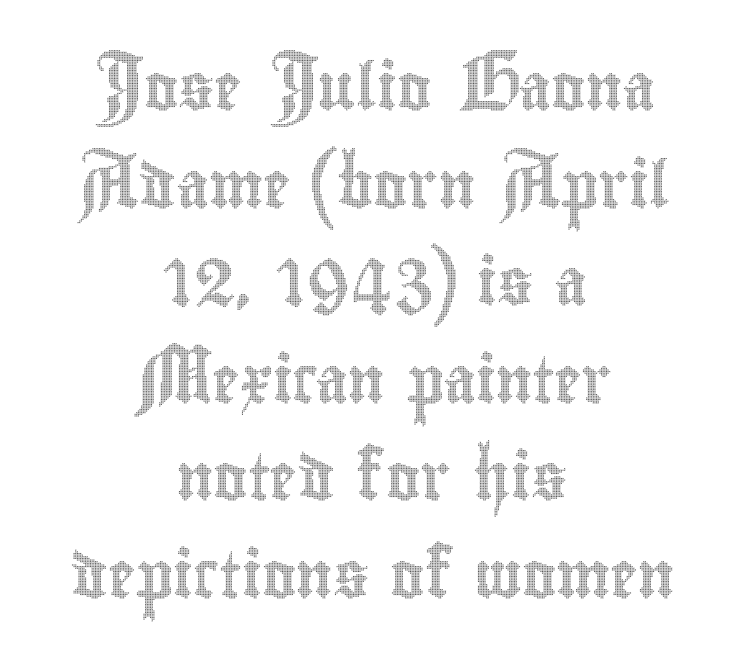
{"italic": "no", "width": "condensed", "x_height": "small", "monospaced": "no", "underline": "no", "align": "center", "line_spacing": "loose", "line_spacing_ratio": 2.12, "letter_spacing": "normal", "letter_spacing_em": 0.0, "glyph_px": 46}
